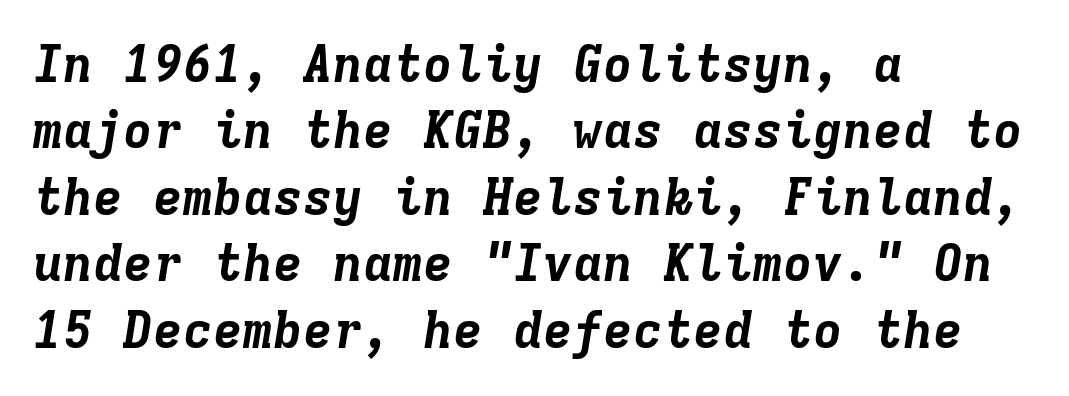
Q: Is the text bold? A: Yes.
Q: Is the text italic (slanted)? A: Yes, it leans right by about 9 degrees.
Q: Is the text underlined? A: No.
Q: How is the paragraph aligned? A: Left-aligned.
Q: Is the spacing between letters normal or unusually wide? A: Normal.
Q: Is the spacing between lines tight, normal or loose? A: Normal.
Q: Width (condensed, normal, or wide)? A: Normal.
Q: Stroke contrast? A: Low.
Q: x-height? A: Medium.
Q: Monospaced? A: Yes.
